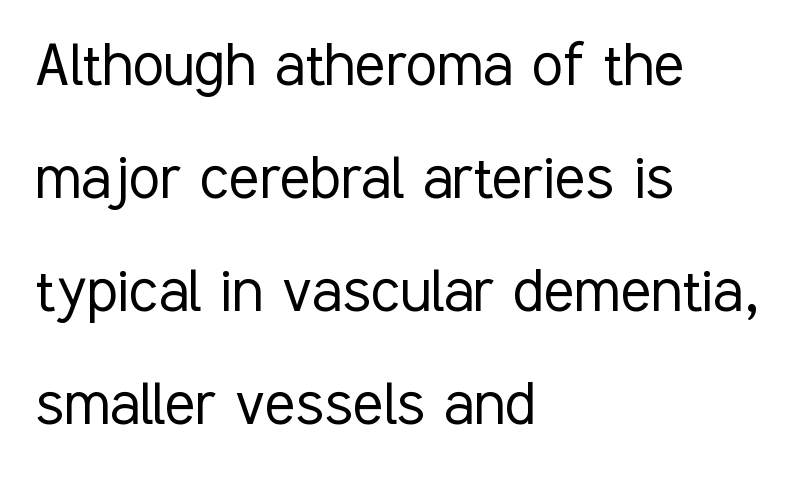
Q: Is the text bold? A: No.
Q: Is the text italic (slanted)? A: No, it is upright.
Q: Is the typeface a serif or a sans-serif typeface? A: Sans-serif.
Q: Is the text underlined? A: No.
Q: How is the paragraph aligned? A: Left-aligned.
Q: Is the spacing between letters normal or unusually wide? A: Normal.
Q: Is the spacing between lines tight, normal or loose? A: Normal.
Q: Width (condensed, normal, or wide)? A: Condensed.
Q: Stroke contrast? A: Low.
Q: x-height? A: Medium.
Q: Monospaced? A: No.
